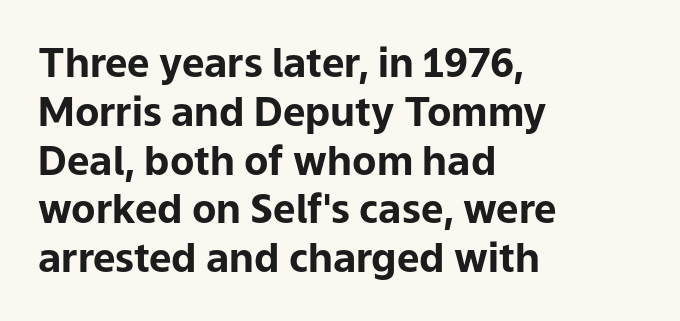
The image shows 40 px bold sans-serif type, upright; set left-aligned, line spacing 1.22x, normal letter spacing, not underlined; low stroke contrast and a medium x-height.
